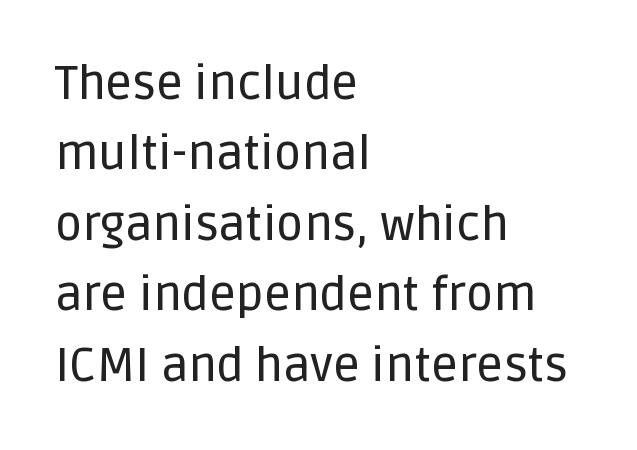
The image shows 47 px sans-serif type, upright; set left-aligned, normal line spacing (1.5x), normal letter spacing, not underlined; low stroke contrast and a large x-height.
